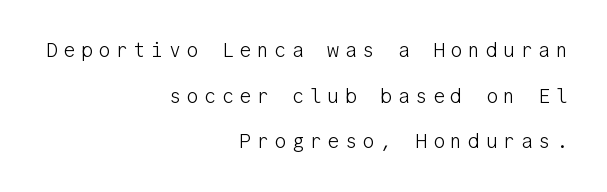
The type is letterspaced generously, with wide tracking. If you drew a ruler down the right edge, every line would touch it. Weight: in the light-to-regular range. Do the letters lean? They stand straight.
